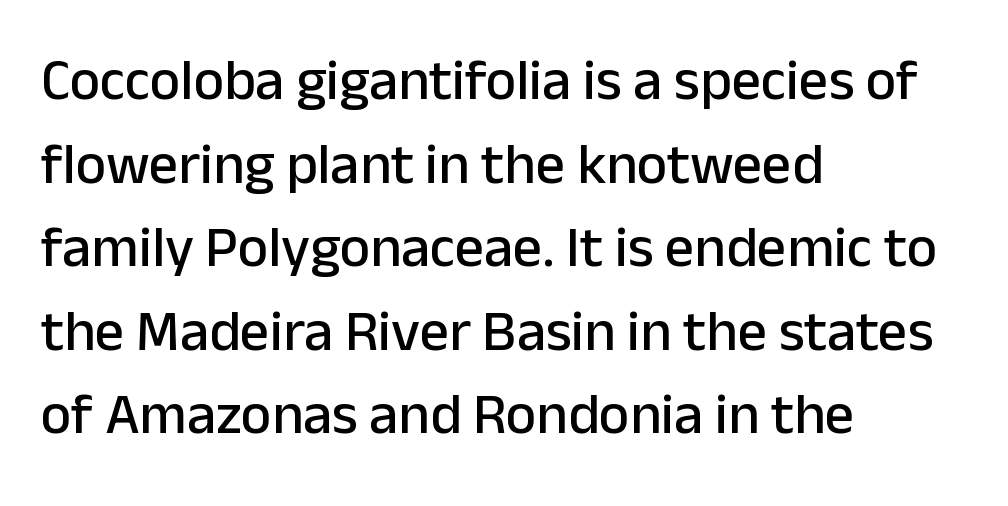
The passage is arranged the way most books set body copy — flush left. Is this a fixed-width face? No — the glyphs have proportional, varying widths. The vertical gap from one line to the next is medium. Check where the strokes stop: nothing finishes them off — pure sans.
